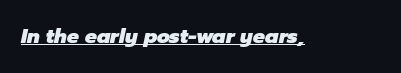
Emphasis is given by a line drawn under the lettering. The typography opts for an oblique posture over an upright one. Weight: bold. No extra tracking has been applied to these lines.
